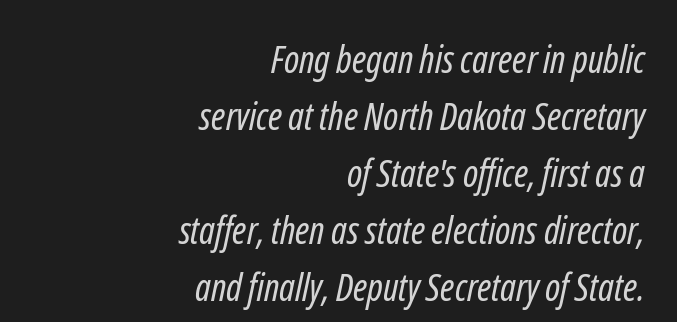
Check under the words: just untouched page. Compared with typical body copy, the letter spacing here is the same. The face used here is proportionally spaced, like ordinary book or web type. Stem width sits at or under what a default text font uses. Regarding serifs, this sample does without them. Layout note: lines flush right.
